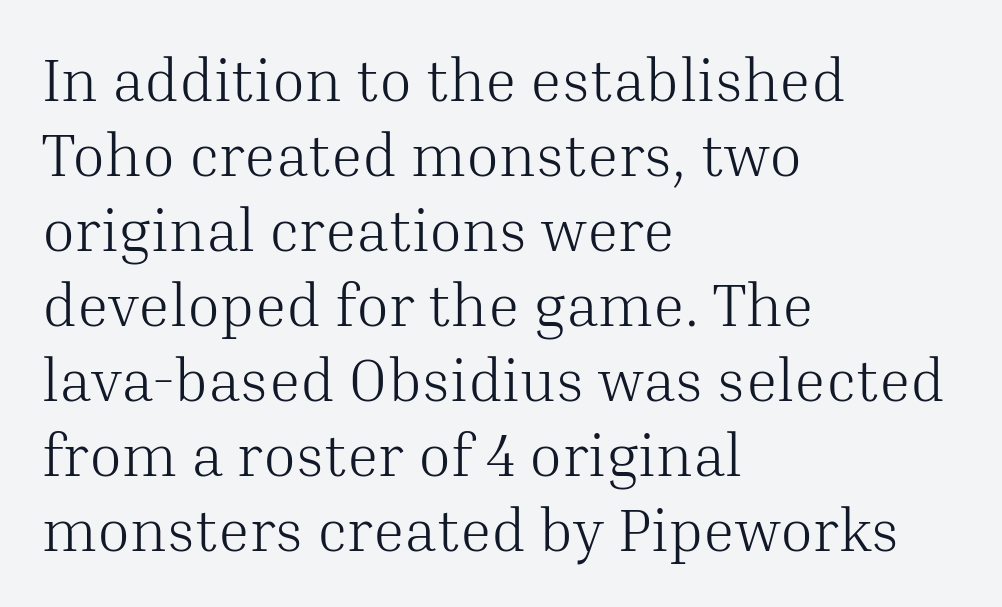
Q: Is the text bold? A: No.
Q: Is the text italic (slanted)? A: No, it is upright.
Q: Is the typeface a serif or a sans-serif typeface? A: Serif.
Q: Is the text underlined? A: No.
Q: How is the paragraph aligned? A: Left-aligned.
Q: Is the spacing between letters normal or unusually wide? A: Normal.
Q: Is the spacing between lines tight, normal or loose? A: Normal.
Q: Width (condensed, normal, or wide)? A: Normal.
Q: Stroke contrast? A: Medium.
Q: x-height? A: Medium.
Q: Monospaced? A: No.
